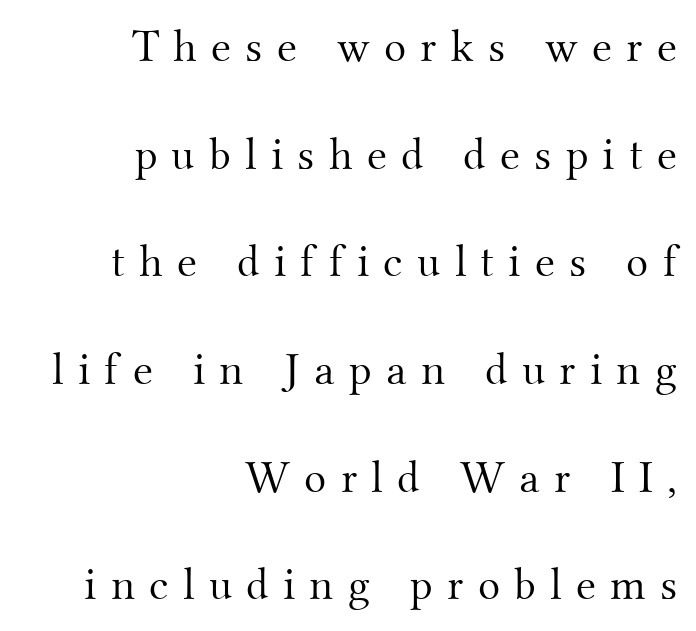
{"serif": "yes", "italic": "no", "bold": "no", "weight": "light", "width": "normal", "stroke_contrast": "medium", "x_height": "small", "monospaced": "no", "underline": "no", "align": "right", "line_spacing": "loose", "line_spacing_ratio": 2.34, "letter_spacing": "wide", "letter_spacing_em": 0.31, "glyph_px": 46}
